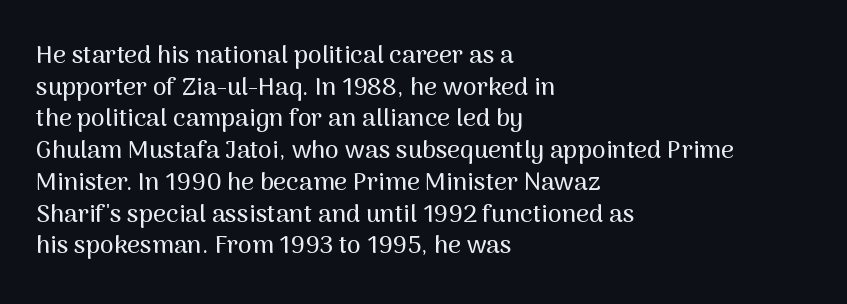
Q: Is the text italic (slanted)? A: No, it is upright.
Q: Is the text underlined? A: No.
Q: How is the paragraph aligned? A: Left-aligned.
Q: Is the spacing between letters normal or unusually wide? A: Normal.
Q: Is the spacing between lines tight, normal or loose? A: Normal.
